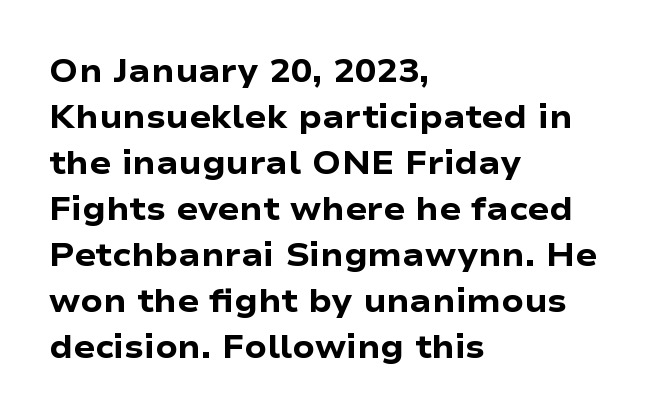
The image shows 32 px heavy, wide sans-serif type, upright; set left-aligned, normal line spacing (1.44x), normal letter spacing, not underlined; low stroke contrast and a medium x-height.
